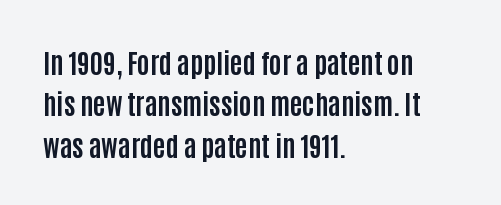
{"italic": "no", "bold": "yes", "underline": "no", "align": "left", "line_spacing": "normal", "line_spacing_ratio": 1.53, "letter_spacing": "normal", "letter_spacing_em": 0.0, "glyph_px": 27}
